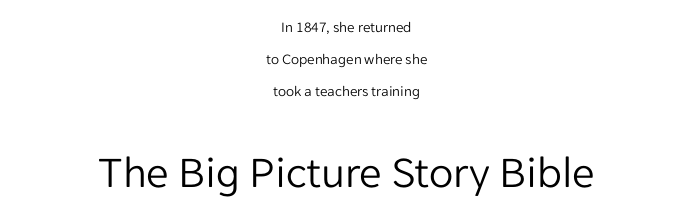
The composition opens small and finishes big. The space beneath each line is pristine and unruled. The glyphs in this specimen are sans serif. You can tell it's not italic because the verticals are truly vertical. The passage shown is typed in a proportional face where columns would drift. This rendering uses center alignment, leaving both contours irregular but symmetric.
